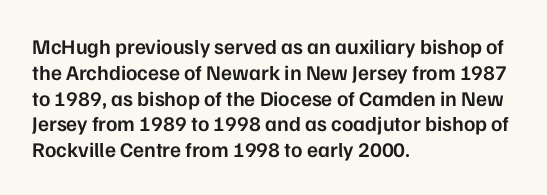
{"italic": "no", "bold": "semi", "underline": "no", "align": "left", "line_spacing_ratio": 1.23, "letter_spacing": "normal", "letter_spacing_em": 0.0, "glyph_px": 21}
